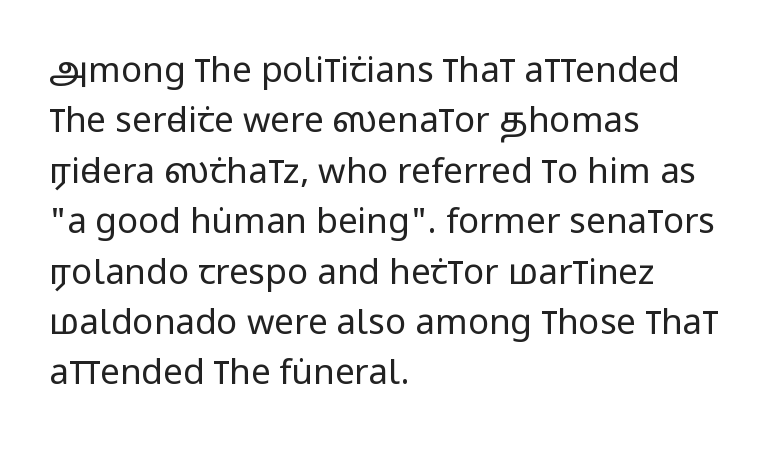
The image shows 35 px regular-weight, condensed sans-serif type, upright; set left-aligned, normal line spacing (1.44x), normal letter spacing, not underlined; low stroke contrast and a large x-height.
